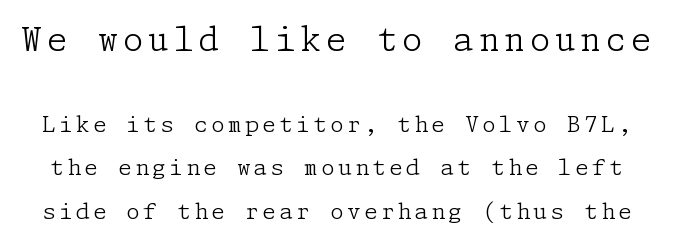
{"serif": "yes", "italic": "no", "bold": "no", "weight": "light", "width": "normal", "stroke_contrast": "low", "x_height": "medium", "underline": "no", "line_spacing": "loose", "line_spacing_ratio": 1.98, "larger_block": "first", "size_ratio": 1.5, "glyph_px": 33}
